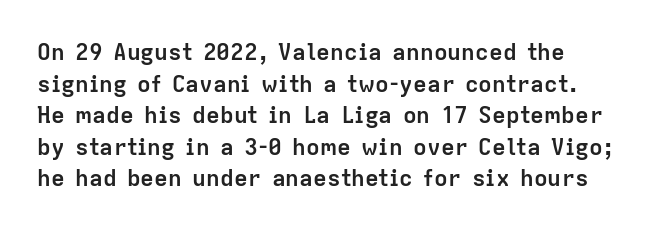
Vertically, the passage feels balanced, rows spaced as you'd expect. I'd describe the lettering as bold — thick and assertive. Letters rest on an invisible, unmarked baseline. There is no visible air inserted between adjacent glyphs. Posture: upright roman.
